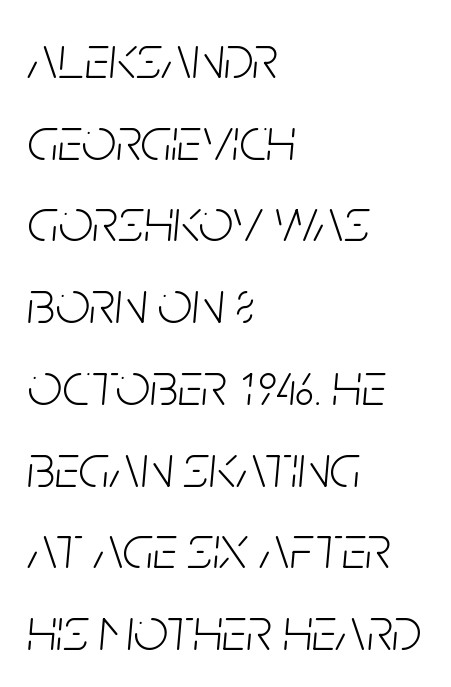
{"italic": "yes", "lean": "right", "slant_degrees": 5, "bold": "no", "weight": "light", "width": "condensed", "stroke_contrast": "low", "x_height": "large", "monospaced": "no", "underline": "no", "align": "left", "line_spacing": "normal", "line_spacing_ratio": 1.34, "letter_spacing": "normal", "letter_spacing_em": 0.0, "glyph_px": 61}
